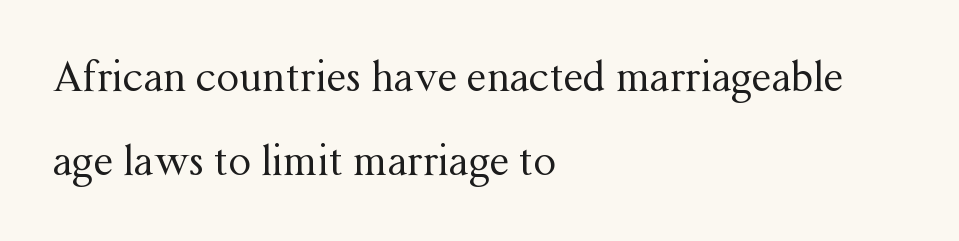
{"serif": "yes", "italic": "no", "bold": "no", "weight": "regular", "width": "normal", "stroke_contrast": "medium", "x_height": "medium", "monospaced": "no", "underline": "no", "align": "left", "line_spacing": "loose", "line_spacing_ratio": 2.11, "letter_spacing": "normal", "letter_spacing_em": 0.0, "glyph_px": 40}
